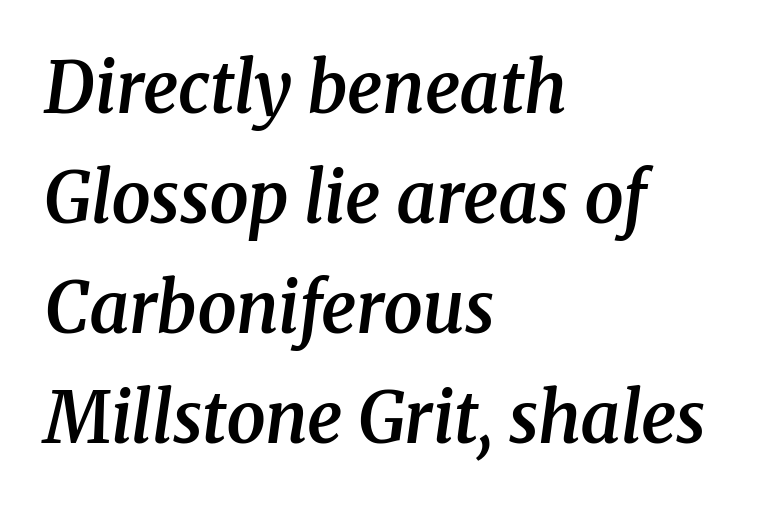
Q: Is the text bold? A: Semi-bold.
Q: Is the text italic (slanted)? A: Yes, it leans right by about 8 degrees.
Q: Is the typeface a serif or a sans-serif typeface? A: Serif.
Q: Is the text underlined? A: No.
Q: How is the paragraph aligned? A: Left-aligned.
Q: Is the spacing between letters normal or unusually wide? A: Normal.
Q: Is the spacing between lines tight, normal or loose? A: Normal.
Q: Width (condensed, normal, or wide)? A: Normal.
Q: Stroke contrast? A: Medium.
Q: x-height? A: Medium.
Q: Monospaced? A: No.
